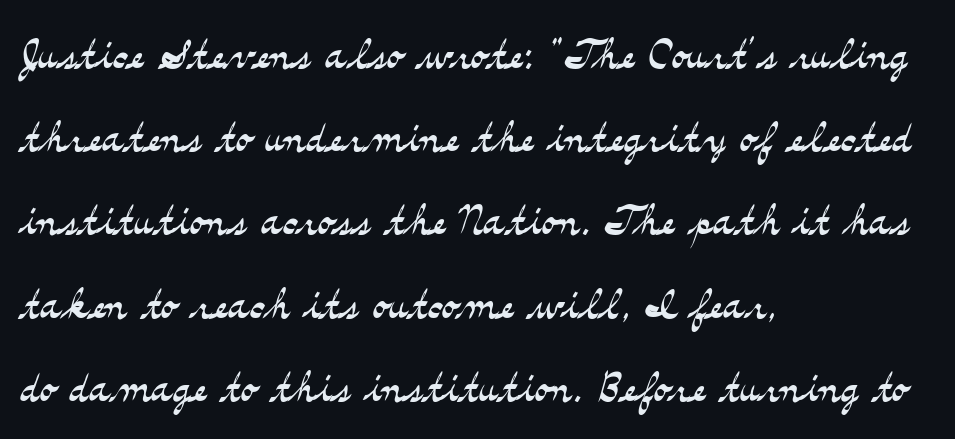
Q: Is the text bold? A: No.
Q: Is the text italic (slanted)? A: Yes.
Q: Is the typeface a serif or a sans-serif typeface? A: Serif.
Q: Is the text underlined? A: No.
Q: How is the paragraph aligned? A: Left-aligned.
Q: Is the spacing between letters normal or unusually wide? A: Normal.
Q: Is the spacing between lines tight, normal or loose? A: Normal.
Q: Width (condensed, normal, or wide)? A: Wide.
Q: Stroke contrast? A: Medium.
Q: x-height? A: Small.
Q: Monospaced? A: No.
